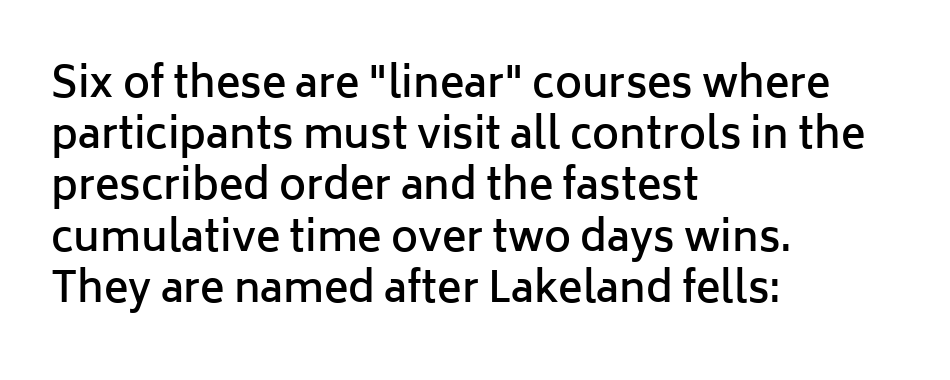
{"serif": "no", "italic": "no", "bold": "semi", "weight": "semibold", "width": "normal", "stroke_contrast": "low", "x_height": "medium", "monospaced": "no", "underline": "no", "align": "left", "line_spacing": "normal", "line_spacing_ratio": 1.25, "letter_spacing": "normal", "letter_spacing_em": 0.0, "glyph_px": 41}
